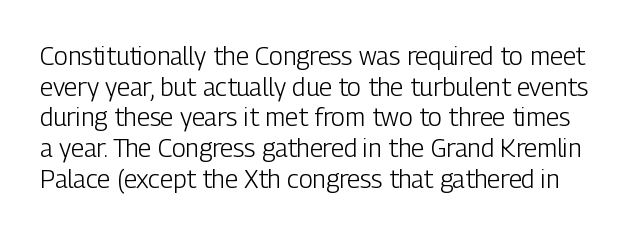
The image shows 25 px text type, upright; set line spacing 1.23x, normal letter spacing, not underlined.
